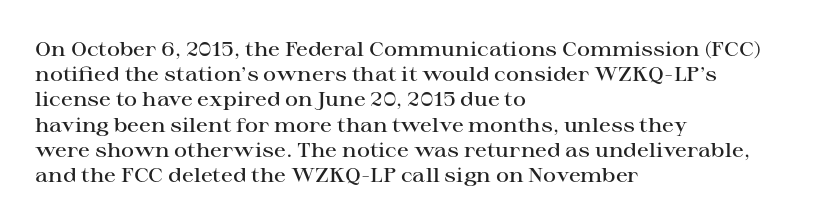
The image shows 20 px text type, upright; set left-aligned, normal line spacing (1.26x), normal letter spacing, not underlined.
